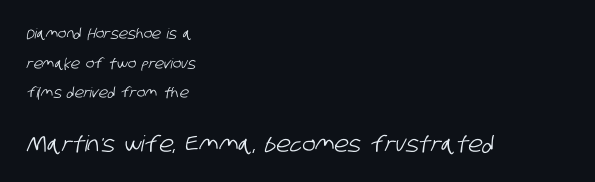
Look at the tracking — it's just the regular setting, nothing added. Each new line begins a long way beneath the previous one. Letters rest on an invisible, unmarked baseline. Caption: upper text group reduced, lower text group enlarged.
